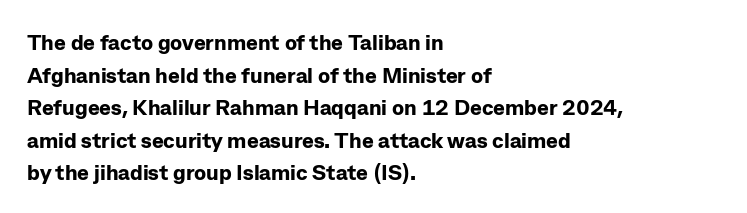
Q: Is the text bold? A: Yes.
Q: Is the text italic (slanted)? A: No, it is upright.
Q: Is the text underlined? A: No.
Q: How is the paragraph aligned? A: Left-aligned.
Q: Is the spacing between letters normal or unusually wide? A: Normal.
Q: Is the spacing between lines tight, normal or loose? A: Normal.
